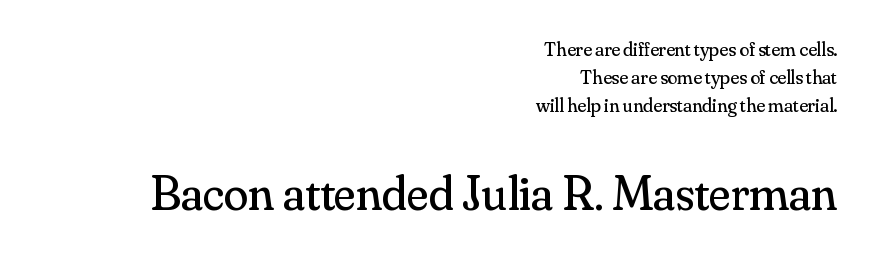
{"serif": "yes", "italic": "no", "bold": "no", "weight": "regular", "width": "normal", "stroke_contrast": "medium", "x_height": "small", "monospaced": "no", "underline": "no", "align": "right", "line_spacing": "normal", "line_spacing_ratio": 1.41, "letter_spacing": "normal", "letter_spacing_em": 0.0, "larger_block": "second", "size_ratio": 2.5, "glyph_px": 50}
